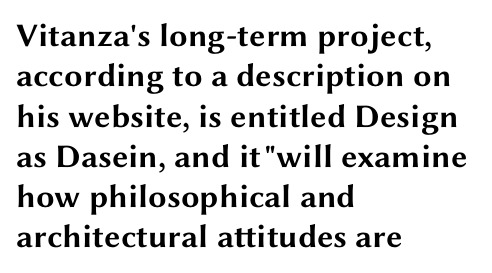
The image shows 33 px bold, wide sans-serif type, upright; set left-aligned, line spacing 1.22x, normal letter spacing, not underlined; medium stroke contrast and a medium x-height.
